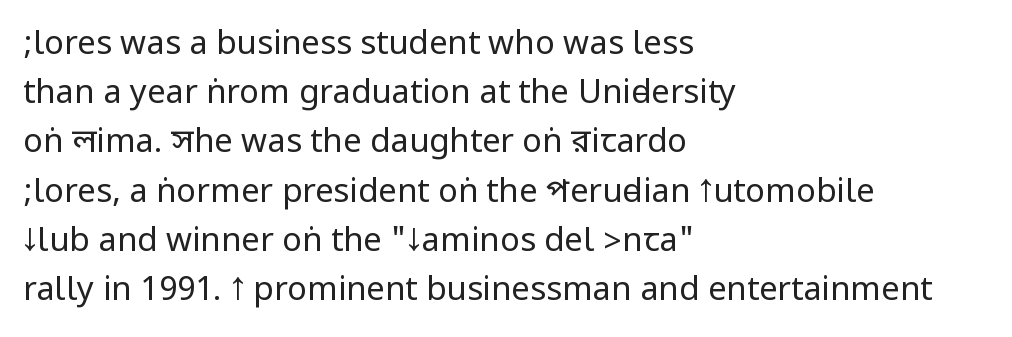
Q: Is the text bold? A: No.
Q: Is the text italic (slanted)? A: No, it is upright.
Q: Is the typeface a serif or a sans-serif typeface? A: Sans-serif.
Q: Is the text underlined? A: No.
Q: How is the paragraph aligned? A: Left-aligned.
Q: Is the spacing between letters normal or unusually wide? A: Normal.
Q: Is the spacing between lines tight, normal or loose? A: Normal.
Q: Width (condensed, normal, or wide)? A: Condensed.
Q: Stroke contrast? A: Low.
